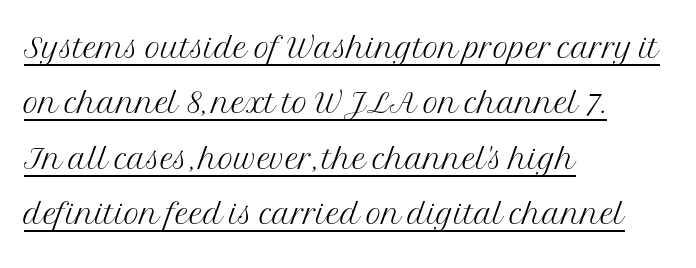
{"serif": "yes", "bold": "no", "weight": "light", "width": "normal", "stroke_contrast": "medium", "x_height": "medium", "monospaced": "no", "underline": "yes", "align": "left", "line_spacing": "normal", "line_spacing_ratio": 1.29, "letter_spacing": "normal", "letter_spacing_em": 0.0, "glyph_px": 43}
